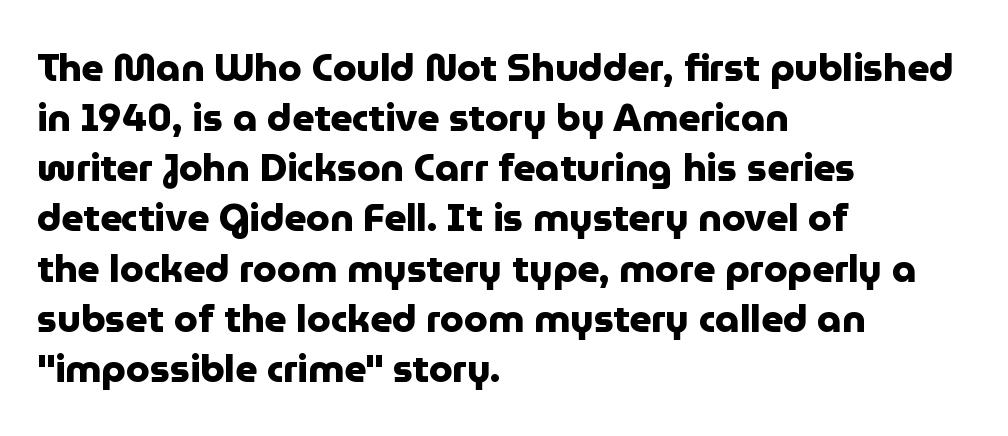
Q: Is the text bold? A: Yes.
Q: Is the text italic (slanted)? A: No, it is upright.
Q: Is the typeface a serif or a sans-serif typeface? A: Sans-serif.
Q: Is the text underlined? A: No.
Q: How is the paragraph aligned? A: Left-aligned.
Q: Is the spacing between letters normal or unusually wide? A: Normal.
Q: Is the spacing between lines tight, normal or loose? A: Normal.
Q: Width (condensed, normal, or wide)? A: Normal.
Q: Stroke contrast? A: Low.
Q: x-height? A: Medium.
Q: Monospaced? A: No.
